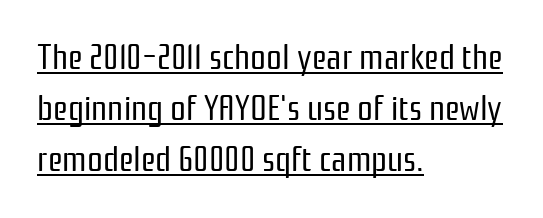
Q: Is the text bold? A: No.
Q: Is the text italic (slanted)? A: No, it is upright.
Q: Is the typeface a serif or a sans-serif typeface? A: Sans-serif.
Q: Is the text underlined? A: Yes.
Q: How is the paragraph aligned? A: Left-aligned.
Q: Is the spacing between letters normal or unusually wide? A: Normal.
Q: Is the spacing between lines tight, normal or loose? A: Normal.
Q: Width (condensed, normal, or wide)? A: Condensed.
Q: Stroke contrast? A: Low.
Q: x-height? A: Medium.
Q: Monospaced? A: No.
